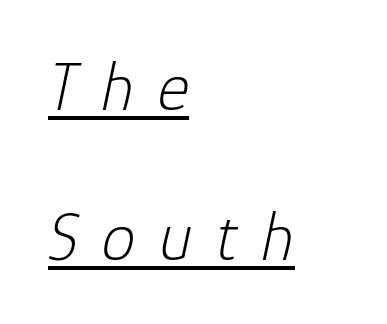
Q: Is the text bold? A: No.
Q: Is the text italic (slanted)? A: Yes, it leans right by about 12 degrees.
Q: Is the text underlined? A: Yes.
Q: How is the paragraph aligned? A: Left-aligned.
Q: Is the spacing between letters normal or unusually wide? A: Unusually wide.
Q: Is the spacing between lines tight, normal or loose? A: Loose.
Q: Width (condensed, normal, or wide)? A: Normal.
Q: Stroke contrast? A: Low.
Q: x-height? A: Medium.
Q: Monospaced? A: No.
